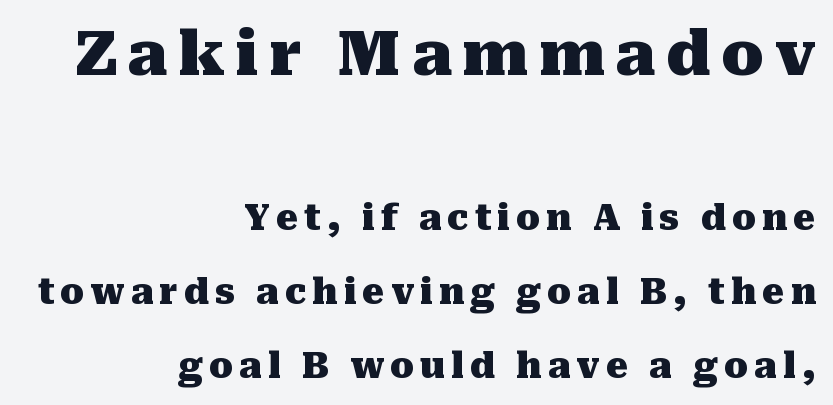
In terms of leading, this rendering errs on the spacious side. Typeset ragged left — the right edge is the straight one. Each row of text sits above clean, open space. This sample has the flowing, uneven cadence of proportional lettering. The characters look thick and weighty, a clear bold.
